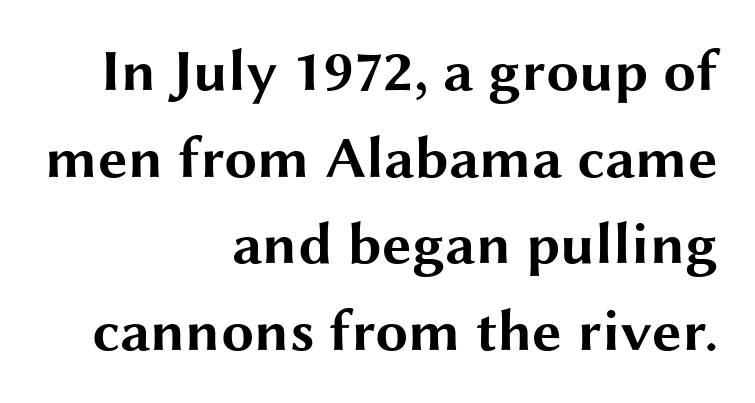
Q: Is the text bold? A: Yes.
Q: Is the text italic (slanted)? A: No, it is upright.
Q: Is the typeface a serif or a sans-serif typeface? A: Sans-serif.
Q: Is the text underlined? A: No.
Q: How is the paragraph aligned? A: Right-aligned.
Q: Is the spacing between letters normal or unusually wide? A: Normal.
Q: Is the spacing between lines tight, normal or loose? A: Normal.
Q: Width (condensed, normal, or wide)? A: Wide.
Q: Stroke contrast? A: Medium.
Q: x-height? A: Medium.
Q: Monospaced? A: No.
